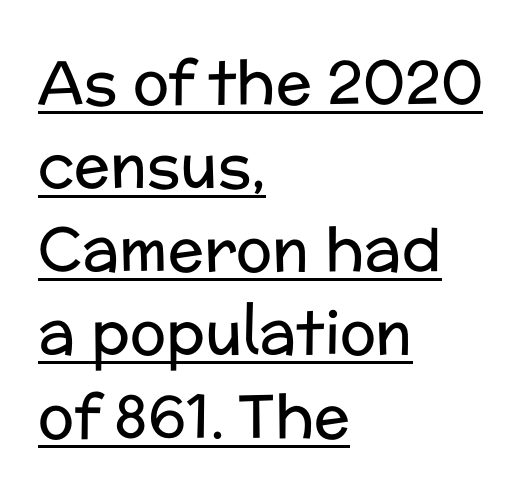
Q: Is the text bold? A: No.
Q: Is the text italic (slanted)? A: No, it is upright.
Q: Is the typeface a serif or a sans-serif typeface? A: Sans-serif.
Q: Is the text underlined? A: Yes.
Q: How is the paragraph aligned? A: Left-aligned.
Q: Is the spacing between letters normal or unusually wide? A: Normal.
Q: Is the spacing between lines tight, normal or loose? A: Normal.
Q: Width (condensed, normal, or wide)? A: Normal.
Q: Stroke contrast? A: Low.
Q: x-height? A: Medium.
Q: Monospaced? A: No.
